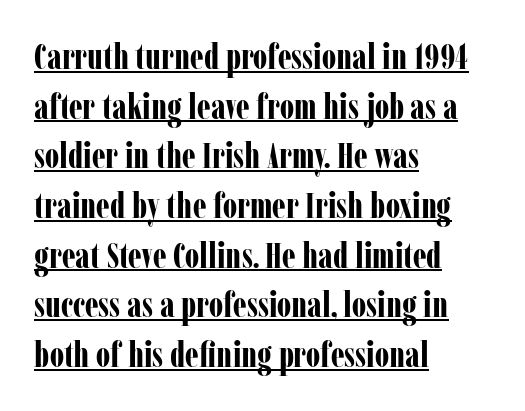
Q: Is the text bold? A: Yes.
Q: Is the text italic (slanted)? A: No, it is upright.
Q: Is the typeface a serif or a sans-serif typeface? A: Serif.
Q: Is the text underlined? A: Yes.
Q: How is the paragraph aligned? A: Left-aligned.
Q: Is the spacing between letters normal or unusually wide? A: Normal.
Q: Is the spacing between lines tight, normal or loose? A: Normal.
Q: Width (condensed, normal, or wide)? A: Condensed.
Q: Stroke contrast? A: Low.
Q: x-height? A: Medium.
Q: Monospaced? A: No.
